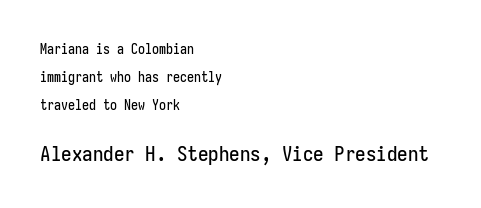
Q: Is the text italic (slanted)? A: No, it is upright.
Q: Is the text underlined? A: No.
Q: How is the paragraph aligned? A: Left-aligned.
Q: Is the spacing between letters normal or unusually wide? A: Normal.
Q: Is the spacing between lines tight, normal or loose? A: Loose.
Q: Which block of text is set in a larger size, the first (top) or the second (bottom)? A: The second (bottom) one.
